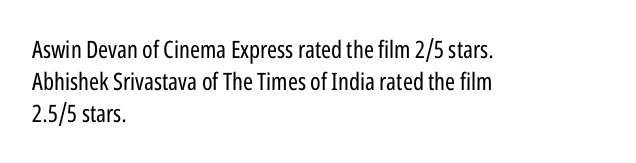
{"italic": "no", "bold": "no", "underline": "no", "align": "left", "line_spacing": "normal", "line_spacing_ratio": 1.34, "letter_spacing": "normal", "letter_spacing_em": 0.0, "glyph_px": 24}
